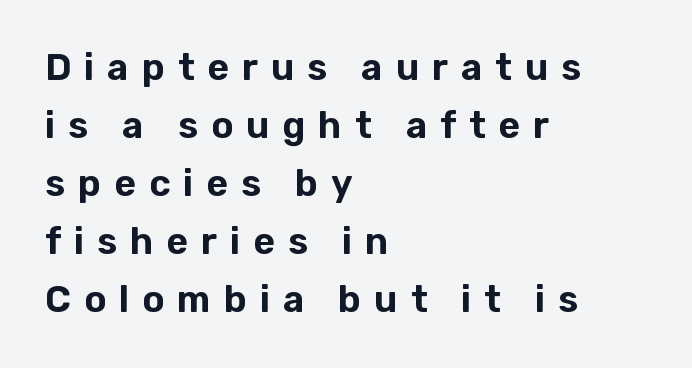
The rendering inserts visible extra space after every character. Here the designer chose a conventional face with non-uniform glyph widths. The vertical gap from one line to the next is medium. Every stem runs plumb, perpendicular to the baseline. Type without underlining. Each line starts at the same left margin while the right side varies.
